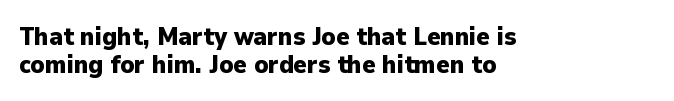
Q: Is the text bold? A: Yes.
Q: Is the text italic (slanted)? A: No, it is upright.
Q: Is the text underlined? A: No.
Q: How is the paragraph aligned? A: Left-aligned.
Q: Is the spacing between letters normal or unusually wide? A: Normal.
Q: Is the spacing between lines tight, normal or loose? A: Tight.
